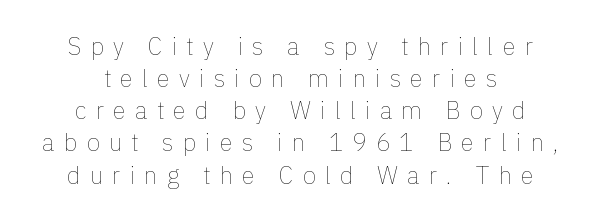
Rule under the text: the space is simply empty. A centered setting, common on invitations and titles, is used for this passage. Leading: standard. It's the straight-up-and-down kind of type.
